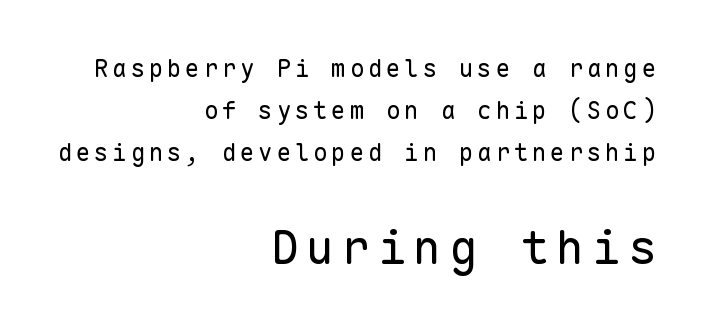
{"serif": "no", "italic": "no", "bold": "no", "weight": "regular", "width": "normal", "stroke_contrast": "low", "x_height": "medium", "monospaced": "yes", "underline": "no", "align": "right", "line_spacing_ratio": 1.75, "larger_block": "second", "size_ratio": 1.96, "glyph_px": 47}
